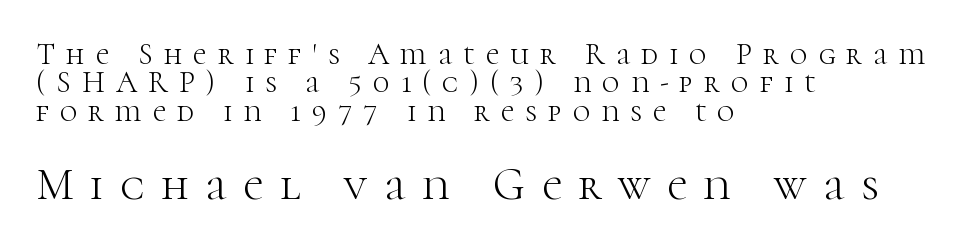
Heft: none added — not bold. The text was rendered using a seriffed face with decorative stroke endings. A typesetter would call this proportional, since set widths differ per character. The glyphs are unaccompanied by any horizontal stroke below them.
